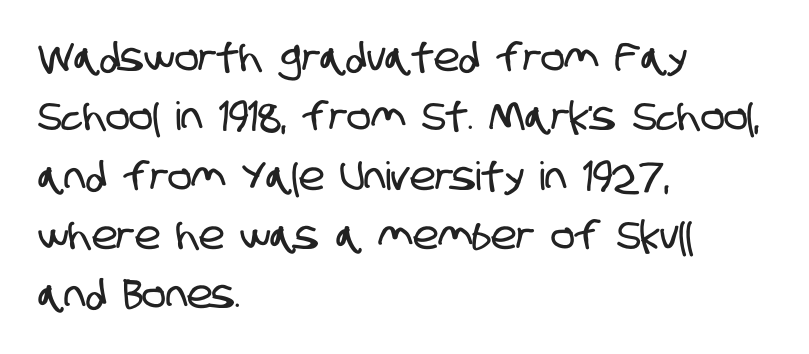
Q: Is the typeface a serif or a sans-serif typeface? A: Sans-serif.
Q: Is the text underlined? A: No.
Q: How is the paragraph aligned? A: Left-aligned.
Q: Is the spacing between letters normal or unusually wide? A: Normal.
Q: Is the spacing between lines tight, normal or loose? A: Normal.
Q: Width (condensed, normal, or wide)? A: Condensed.
Q: Stroke contrast? A: Low.
Q: x-height? A: Large.
Q: Monospaced? A: No.
